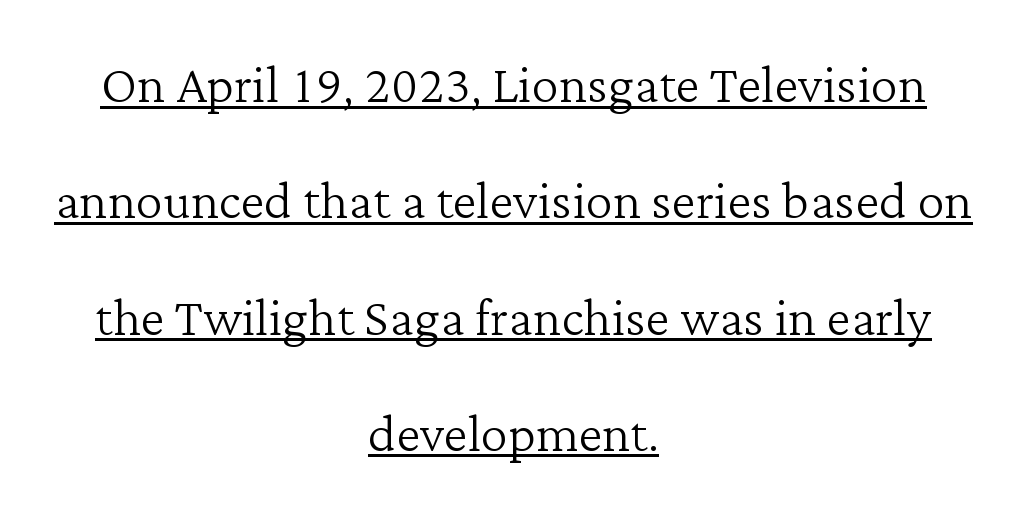
The image shows 68 px light serif type, upright; set centered, line spacing 1.71x, normal letter spacing, underlined; low stroke contrast and a medium x-height.
